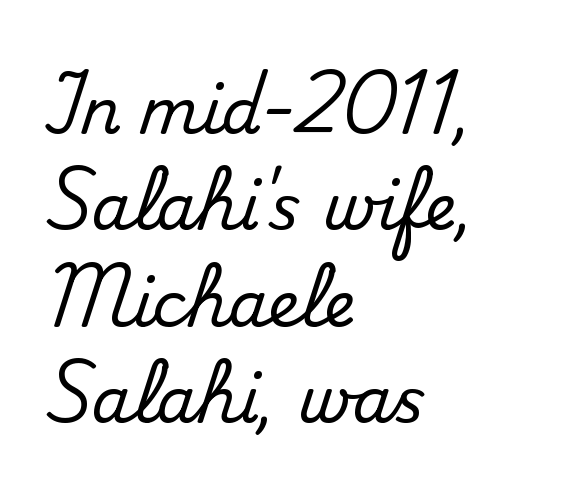
The image shows 63 px serif type; set left-aligned, normal line spacing (1.53x), normal letter spacing, not underlined; medium stroke contrast and a small x-height.
